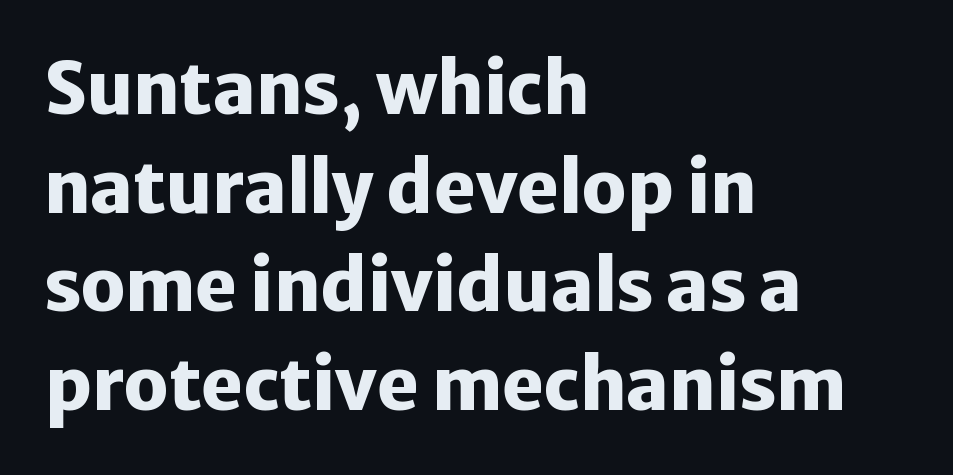
Q: Is the text bold? A: Yes.
Q: Is the text italic (slanted)? A: No, it is upright.
Q: Is the typeface a serif or a sans-serif typeface? A: Sans-serif.
Q: Is the text underlined? A: No.
Q: How is the paragraph aligned? A: Left-aligned.
Q: Is the spacing between letters normal or unusually wide? A: Normal.
Q: Is the spacing between lines tight, normal or loose? A: Normal.
Q: Width (condensed, normal, or wide)? A: Normal.
Q: Stroke contrast? A: Low.
Q: x-height? A: Medium.
Q: Monospaced? A: No.
